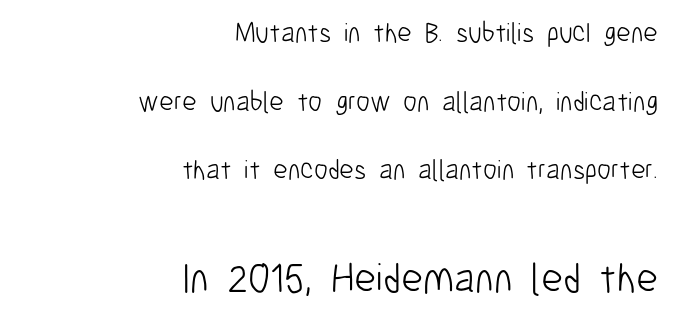
Q: Is the text bold? A: No.
Q: Is the text italic (slanted)? A: No, it is upright.
Q: Is the typeface a serif or a sans-serif typeface? A: Sans-serif.
Q: Is the text underlined? A: No.
Q: How is the paragraph aligned? A: Right-aligned.
Q: Is the spacing between letters normal or unusually wide? A: Normal.
Q: Is the spacing between lines tight, normal or loose? A: Loose.
Q: Which block of text is set in a larger size, the first (top) or the second (bottom)? A: The second (bottom) one.
Q: Width (condensed, normal, or wide)? A: Condensed.
Q: Stroke contrast? A: Low.
Q: x-height? A: Medium.
Q: Monospaced? A: No.
